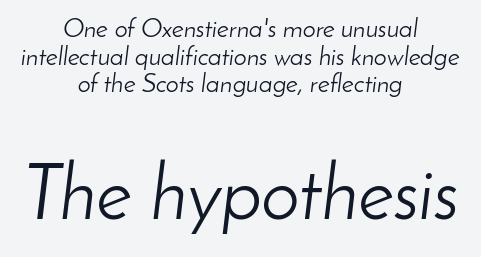
Q: Is the text bold? A: No.
Q: Is the text italic (slanted)? A: Yes, it leans right by about 8 degrees.
Q: Is the text underlined? A: No.
Q: How is the paragraph aligned? A: Centered.
Q: Is the spacing between letters normal or unusually wide? A: Normal.
Q: Is the spacing between lines tight, normal or loose? A: Tight.
Q: Which block of text is set in a larger size, the first (top) or the second (bottom)? A: The second (bottom) one.
Q: Width (condensed, normal, or wide)? A: Normal.
Q: Stroke contrast? A: Low.
Q: x-height? A: Small.
Q: Monospaced? A: No.
